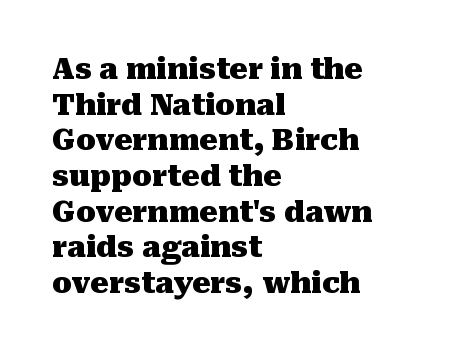
No word sits above an underline. One-word summary of the alignment: left. Spacing verdict: proportional, widths tailored to each character. Inter-character spacing is left at the font's built-in metrics. This rendering employs a face with finishing strokes, i.e., a serif.
